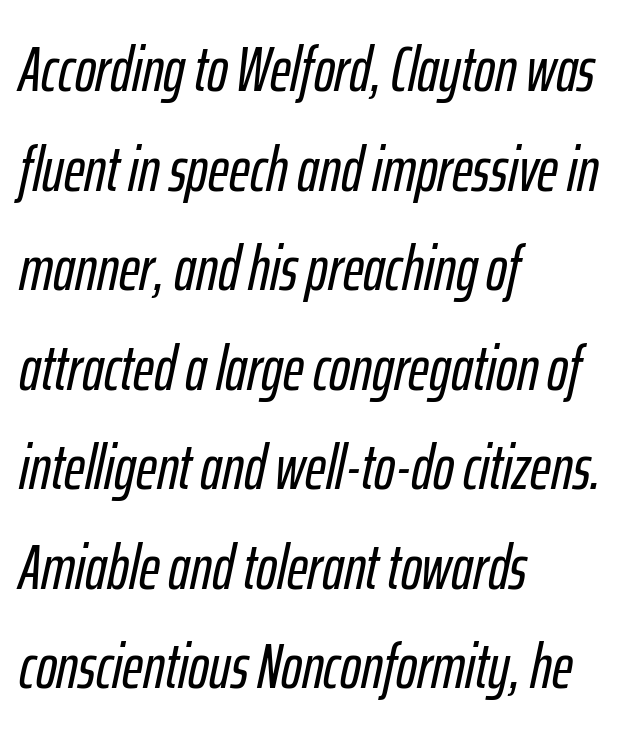
Q: Is the text italic (slanted)? A: Yes, it leans right by about 12 degrees.
Q: Is the text underlined? A: No.
Q: How is the paragraph aligned? A: Left-aligned.
Q: Is the spacing between letters normal or unusually wide? A: Normal.
Q: Is the spacing between lines tight, normal or loose? A: Normal.
Q: Width (condensed, normal, or wide)? A: Condensed.
Q: Stroke contrast? A: Low.
Q: x-height? A: Medium.
Q: Monospaced? A: No.
